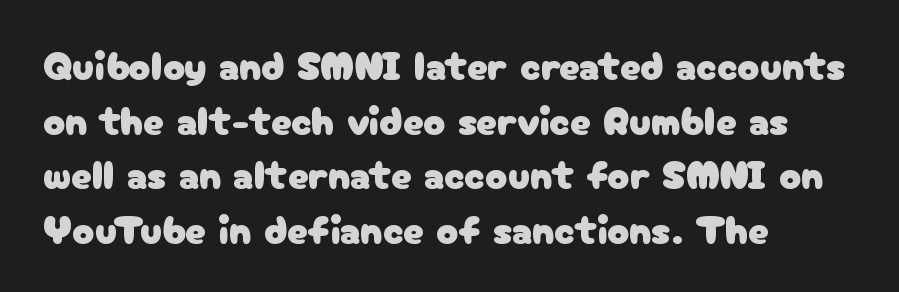
Q: Is the text italic (slanted)? A: No, it is upright.
Q: Is the typeface a serif or a sans-serif typeface? A: Sans-serif.
Q: Is the text underlined? A: No.
Q: How is the paragraph aligned? A: Left-aligned.
Q: Is the spacing between letters normal or unusually wide? A: Normal.
Q: Is the spacing between lines tight, normal or loose? A: Normal.
Q: Width (condensed, normal, or wide)? A: Normal.
Q: Stroke contrast? A: Low.
Q: x-height? A: Medium.
Q: Monospaced? A: No.
